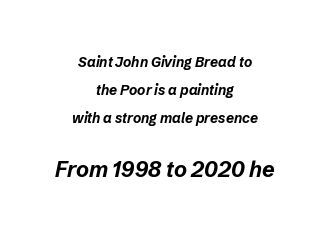
Q: Is the text bold? A: Yes.
Q: Is the text italic (slanted)? A: Yes, it leans right by about 12 degrees.
Q: Is the text underlined? A: No.
Q: How is the paragraph aligned? A: Centered.
Q: Is the spacing between letters normal or unusually wide? A: Normal.
Q: Is the spacing between lines tight, normal or loose? A: Loose.
Q: Which block of text is set in a larger size, the first (top) or the second (bottom)? A: The second (bottom) one.
